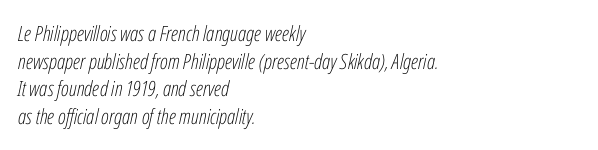
Q: Is the text bold? A: No.
Q: Is the text italic (slanted)? A: Yes, it leans right by about 12 degrees.
Q: Is the text underlined? A: No.
Q: How is the paragraph aligned? A: Left-aligned.
Q: Is the spacing between letters normal or unusually wide? A: Normal.
Q: Is the spacing between lines tight, normal or loose? A: Normal.
